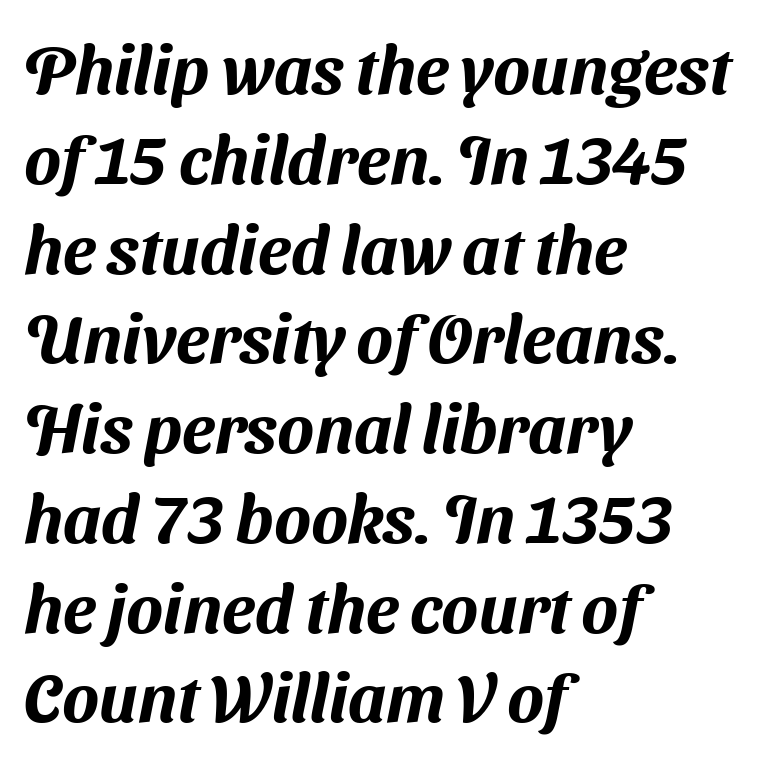
Q: Is the typeface a serif or a sans-serif typeface? A: Sans-serif.
Q: Is the text underlined? A: No.
Q: How is the paragraph aligned? A: Left-aligned.
Q: Is the spacing between letters normal or unusually wide? A: Normal.
Q: Is the spacing between lines tight, normal or loose? A: Normal.
Q: Width (condensed, normal, or wide)? A: Normal.
Q: Stroke contrast? A: Medium.
Q: x-height? A: Medium.
Q: Monospaced? A: No.
